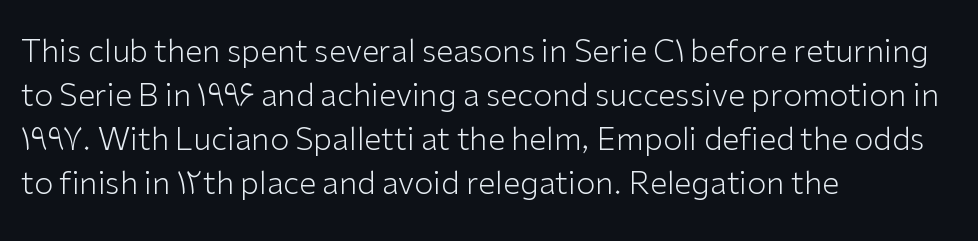
Q: Is the text bold? A: No.
Q: Is the text italic (slanted)? A: No, it is upright.
Q: Is the typeface a serif or a sans-serif typeface? A: Sans-serif.
Q: Is the text underlined? A: No.
Q: How is the paragraph aligned? A: Left-aligned.
Q: Is the spacing between letters normal or unusually wide? A: Normal.
Q: Is the spacing between lines tight, normal or loose? A: Normal.
Q: Width (condensed, normal, or wide)? A: Normal.
Q: Stroke contrast? A: Low.
Q: x-height? A: Medium.
Q: Monospaced? A: No.
